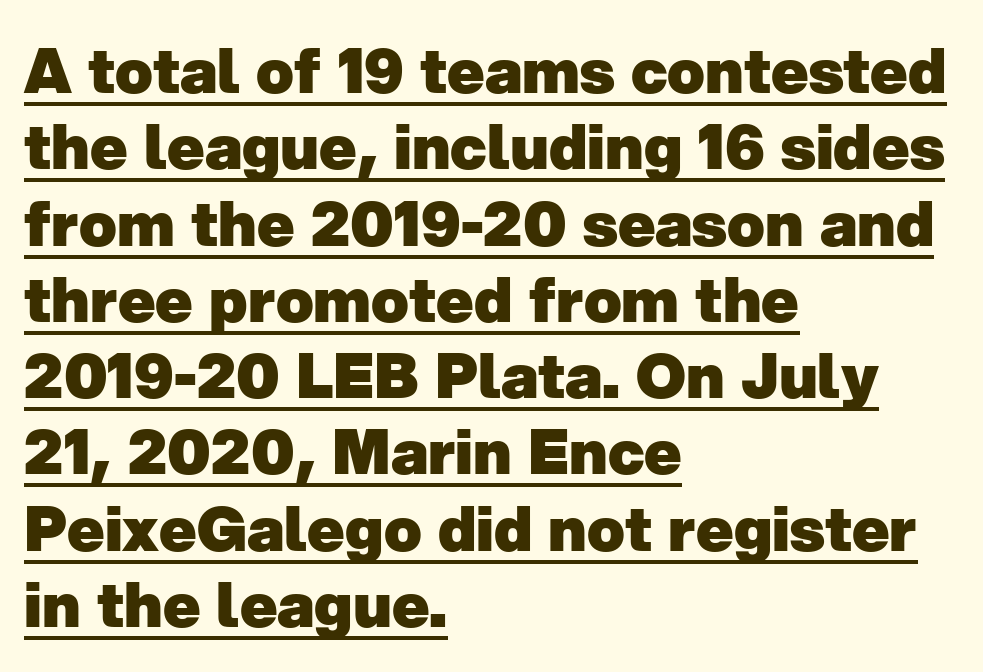
The image shows 62 px heavy sans-serif type; set left-aligned, line spacing 1.23x, normal letter spacing, underlined; low stroke contrast and a medium x-height.
